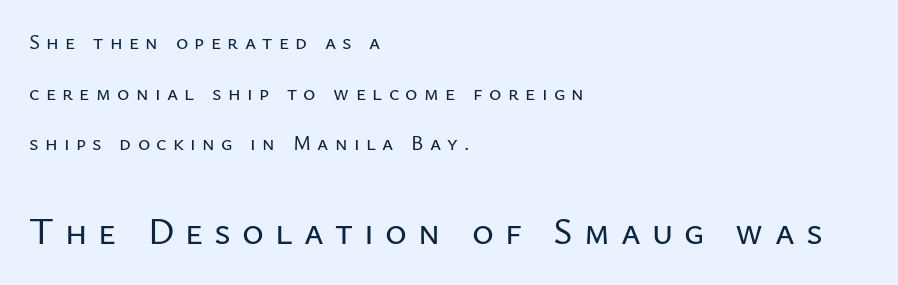
{"serif": "no", "italic": "no", "width": "normal", "stroke_contrast": "low", "x_height": "medium", "monospaced": "no", "underline": "no", "align": "left", "line_spacing": "loose", "line_spacing_ratio": 2.41, "letter_spacing": "wide", "letter_spacing_em": 0.3, "larger_block": "second", "size_ratio": 1.76, "glyph_px": 37}
